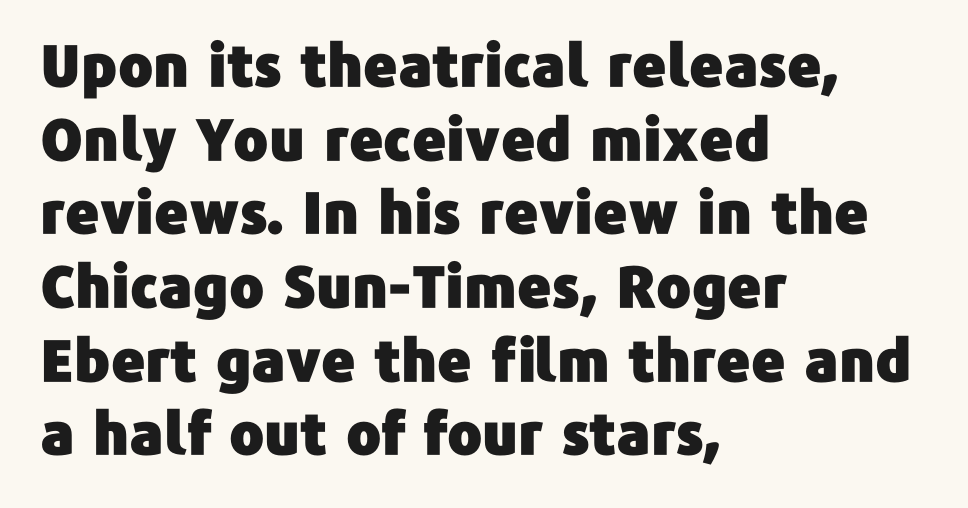
The image shows 58 px sans-serif type, upright; set left-aligned, normal line spacing (1.27x), normal letter spacing, not underlined; low stroke contrast and a medium x-height.
